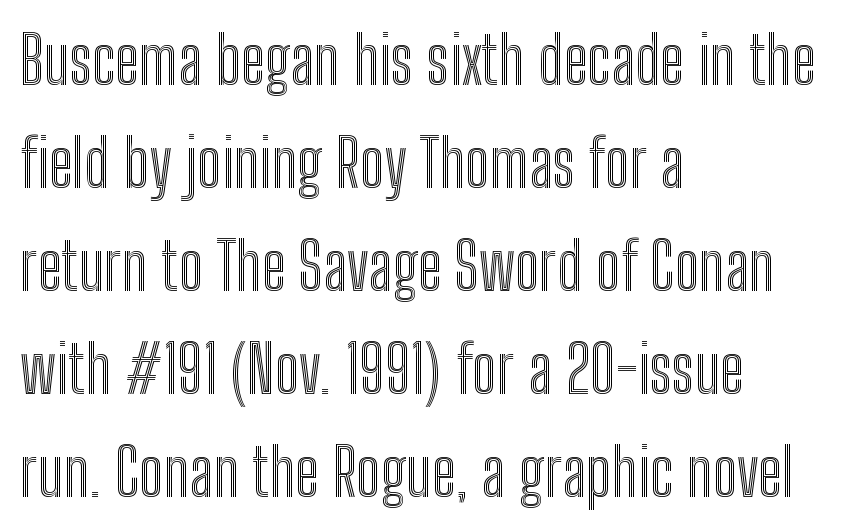
If you measured baseline to baseline, you'd find a middling distance. Every stem runs plumb, perpendicular to the baseline. Casual observation: everything's shoved over to the left. Is the letter spacing exaggerated? No — it looks like the ordinary default. Varying glyph widths throughout — classic text-font behaviour.
